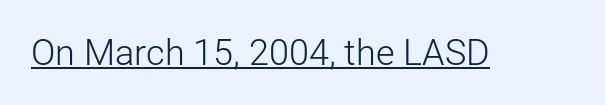
The font family rendered here belongs to the sans-serif group. Ink coverage per letter is moderate at most. This sample uses plain, unmodified letter spacing. The typesetter has applied underlining to the passage shown. Note the varied advance widths — an 'i' is clearly narrower than an 'm'.
